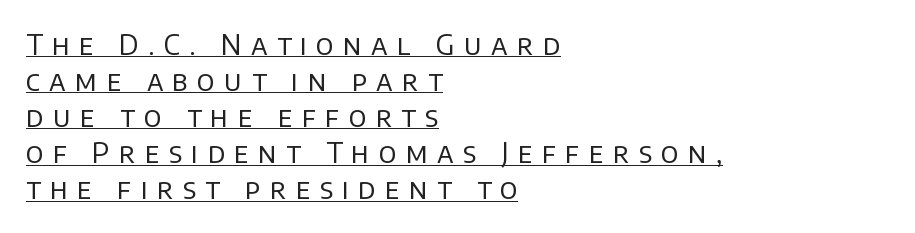
The image shows 28 px regular-weight sans-serif type, upright; set left-aligned, normal line spacing (1.29x), unusually wide letter spacing (+0.33 em), underlined; low stroke contrast and a large x-height.
